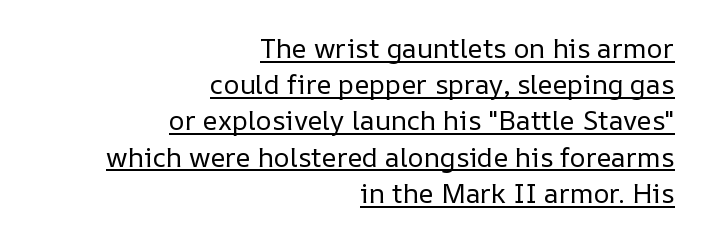
The image shows 27 px text type, upright; set right-aligned, normal line spacing (1.34x), normal letter spacing, underlined.
